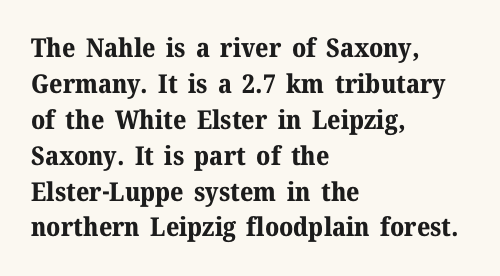
{"italic": "no", "bold": "yes", "underline": "no", "align": "left", "line_spacing": "normal", "line_spacing_ratio": 1.38, "letter_spacing": "normal", "letter_spacing_em": 0.0, "glyph_px": 26}
